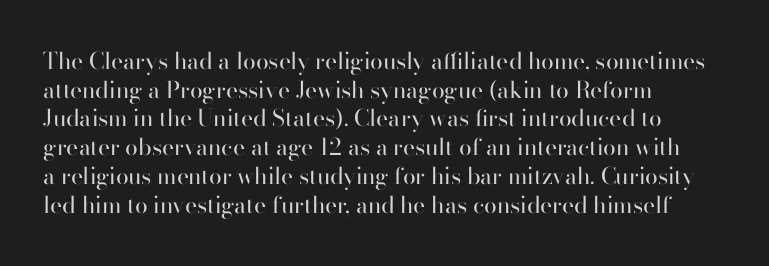
{"italic": "no", "bold": "no", "underline": "no", "align": "left", "line_spacing": "normal", "line_spacing_ratio": 1.25, "letter_spacing": "normal", "letter_spacing_em": 0.0, "glyph_px": 23}
